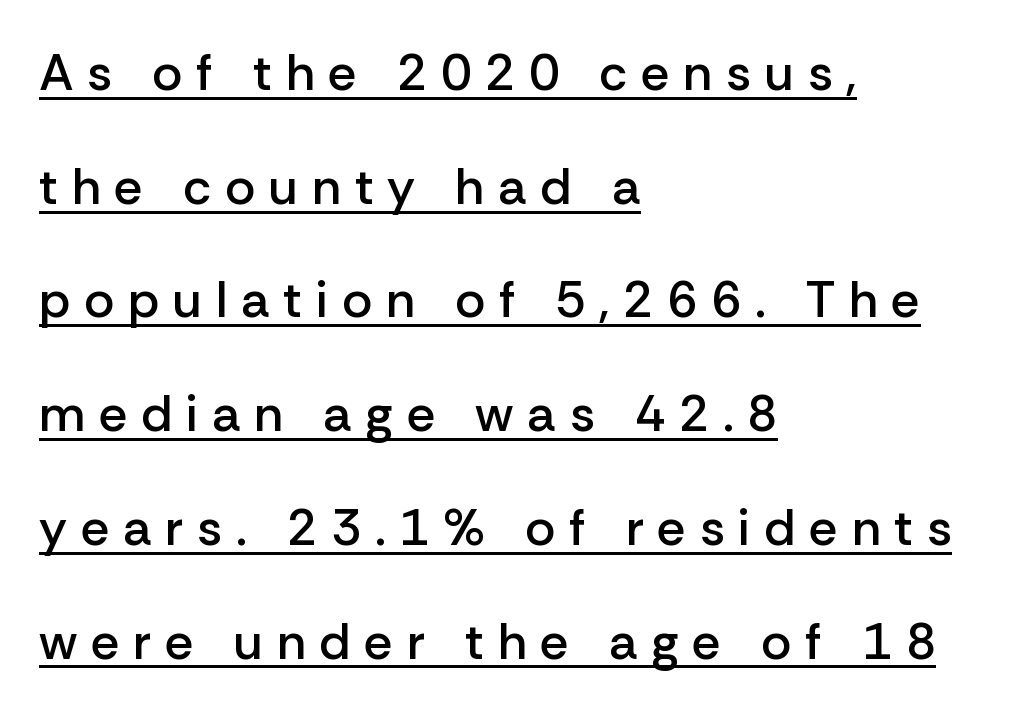
Q: Is the text bold? A: Semi-bold.
Q: Is the text italic (slanted)? A: No, it is upright.
Q: Is the typeface a serif or a sans-serif typeface? A: Sans-serif.
Q: Is the text underlined? A: Yes.
Q: How is the paragraph aligned? A: Left-aligned.
Q: Is the spacing between letters normal or unusually wide? A: Unusually wide.
Q: Is the spacing between lines tight, normal or loose? A: Loose.
Q: Width (condensed, normal, or wide)? A: Normal.
Q: Stroke contrast? A: Low.
Q: x-height? A: Medium.
Q: Monospaced? A: No.
